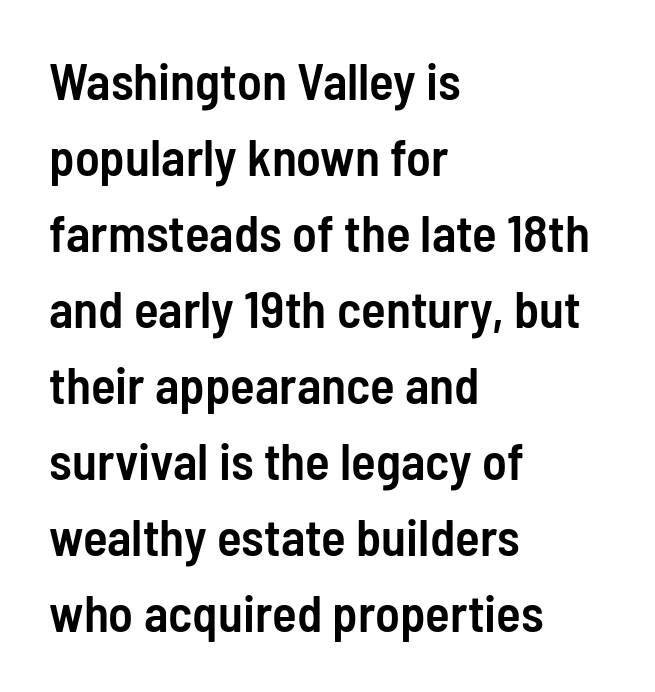
Q: Is the text bold? A: Semi-bold.
Q: Is the text italic (slanted)? A: No, it is upright.
Q: Is the typeface a serif or a sans-serif typeface? A: Sans-serif.
Q: Is the text underlined? A: No.
Q: How is the paragraph aligned? A: Left-aligned.
Q: Is the spacing between letters normal or unusually wide? A: Normal.
Q: Is the spacing between lines tight, normal or loose? A: Normal.
Q: Width (condensed, normal, or wide)? A: Condensed.
Q: Stroke contrast? A: Low.
Q: x-height? A: Medium.
Q: Monospaced? A: No.
